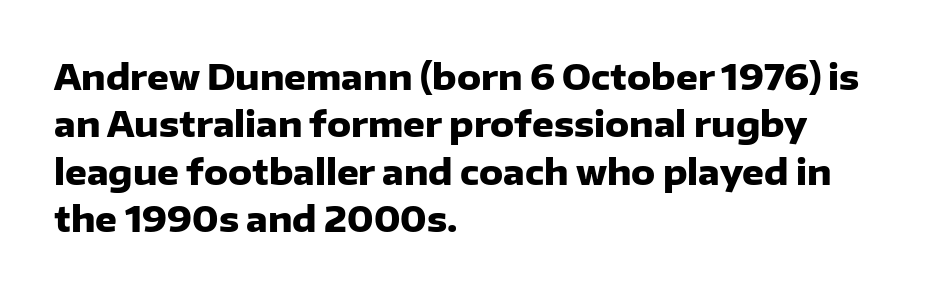
The image shows 34 px heavy sans-serif type, upright; set left-aligned, normal line spacing (1.39x), normal letter spacing, not underlined; low stroke contrast and a medium x-height.
